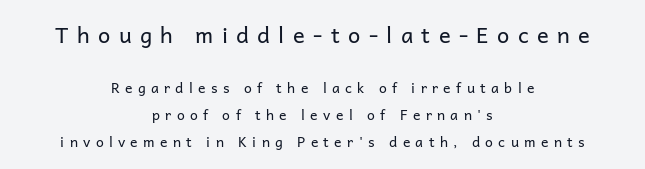
Q: Is the text bold? A: No.
Q: Is the text italic (slanted)? A: No, it is upright.
Q: Is the text underlined? A: No.
Q: How is the paragraph aligned? A: Centered.
Q: Is the spacing between letters normal or unusually wide? A: Unusually wide.
Q: Is the spacing between lines tight, normal or loose? A: Loose.
Q: Which block of text is set in a larger size, the first (top) or the second (bottom)? A: The first (top) one.
